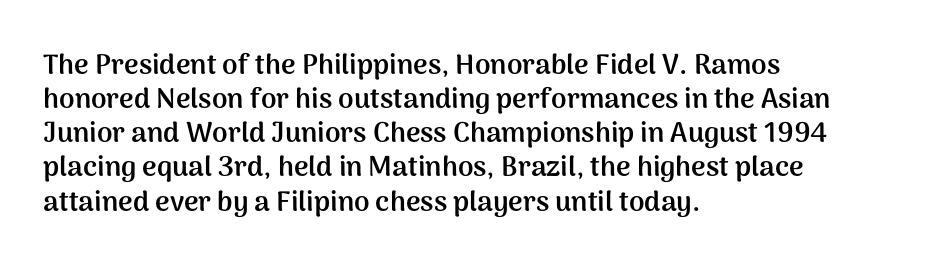
No word sits above an underline. Each glyph is drawn with heavy, bold strokes. Note: no serifs on the glyphs. Think of a printed novel: that variable character pitch is what you see here. The horizontal fit of the characters is conventional and even. Which margin do the lines hug? The left one — the right edge is uneven.
